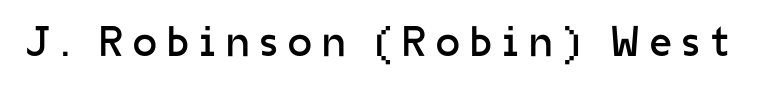
The image shows 43 px regular-weight sans-serif type, upright; set unusually wide letter spacing (+0.24 em), not underlined; low stroke contrast and a medium x-height.
